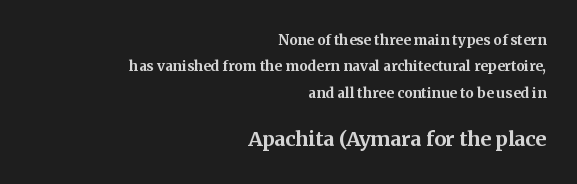
Notice how the stems are strictly vertical — no italics here. Each line ends at the same right margin while the left side varies. The area under the type is left untouched. The designer gave the closing block more size than the opening block.
